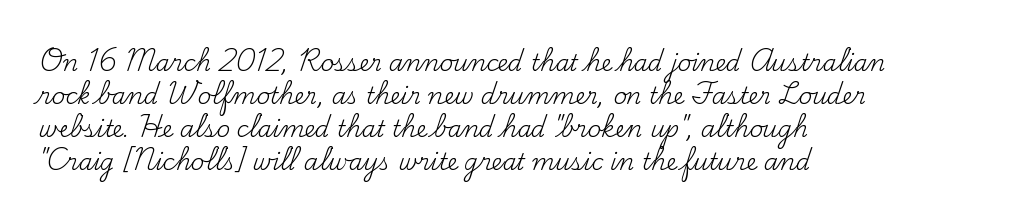
Does extra space separate the letters? No, they use regular spacing. The rendering anchors every line to the left-hand side. These lines sit exactly where default settings would place them. Ink coverage per letter is moderate at most. Bare-footed words on every line.
